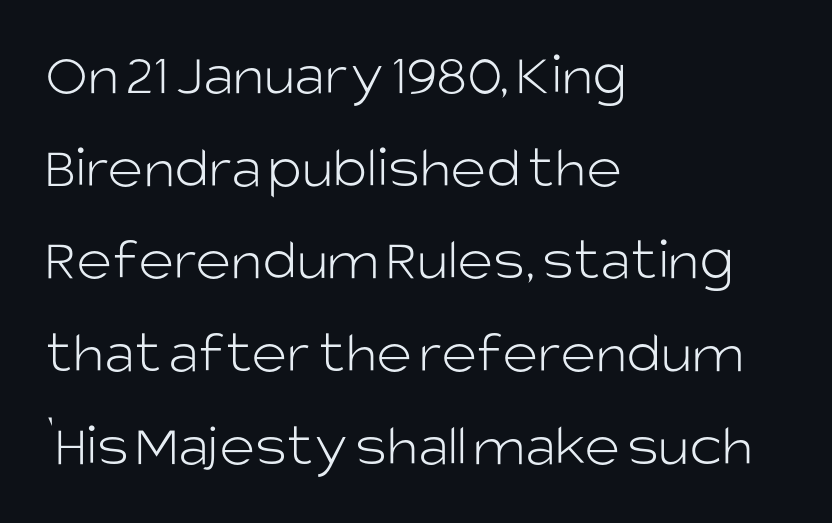
The passage shown is typed in a proportional face where columns would drift. Notice how descenders clear the ascenders below comfortably — that's standard leading. Is there any slant? The stems are plumb. Compared with typical body copy, the letter spacing here is the same.
